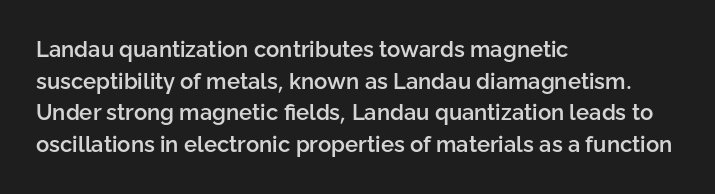
Q: Is the text bold? A: Semi-bold.
Q: Is the text italic (slanted)? A: No, it is upright.
Q: Is the text underlined? A: No.
Q: How is the paragraph aligned? A: Left-aligned.
Q: Is the spacing between letters normal or unusually wide? A: Normal.
Q: Is the spacing between lines tight, normal or loose? A: Normal.
